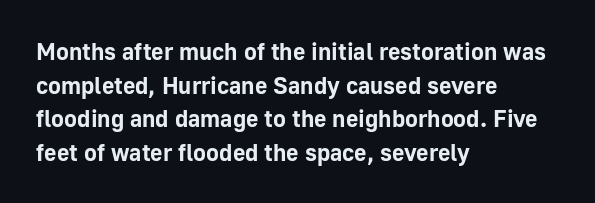
Q: Is the text bold? A: Yes.
Q: Is the text italic (slanted)? A: No, it is upright.
Q: Is the text underlined? A: No.
Q: How is the paragraph aligned? A: Left-aligned.
Q: Is the spacing between letters normal or unusually wide? A: Normal.
Q: Is the spacing between lines tight, normal or loose? A: Normal.
